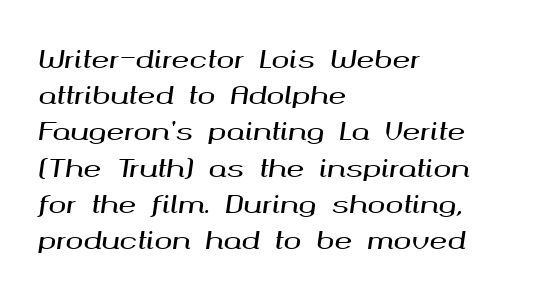
The image shows 24 px text type, italic (leaning right); set left-aligned, normal line spacing (1.51x), normal letter spacing, not underlined.
